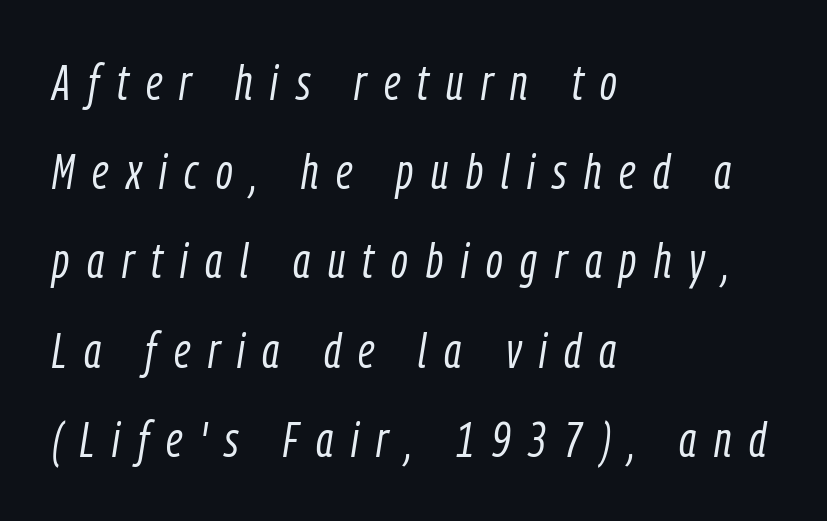
{"italic": "yes", "lean": "right", "slant_degrees": 9, "bold": "no", "weight": "light", "width": "condensed", "stroke_contrast": "low", "x_height": "medium", "monospaced": "no", "underline": "no", "align": "left", "line_spacing_ratio": 1.82, "letter_spacing": "wide", "letter_spacing_em": 0.36, "glyph_px": 49}
